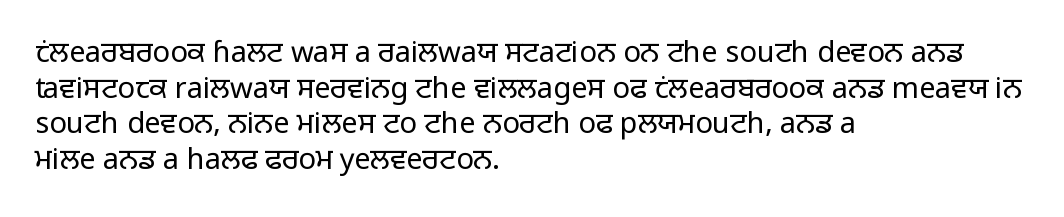
The image shows 29 px regular-weight sans-serif type, upright; set left-aligned, line spacing 1.23x, normal letter spacing, not underlined; low stroke contrast and a medium x-height.
